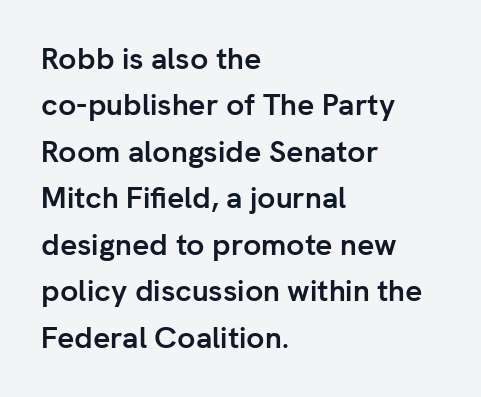
The strip under each line holds only bare page. The type is set solid horizontally, with unmodified tracking. Letterform terminals end flat and unadorned throughout the passage. These lines were composed using upright roman letters. Horizontally, the lines are justified to the leading edge only.
